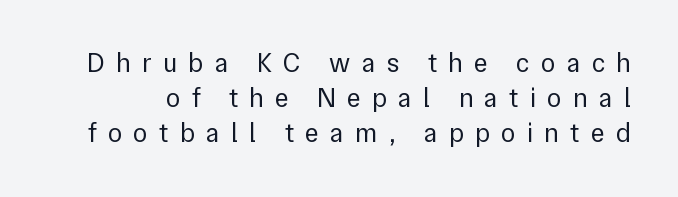
The font is comparable to plain body text, perhaps lighter. The specimen reads as upright at a glance. The letters are spread apart with noticeably loose tracking. Words float on clear page, feet unadorned.
